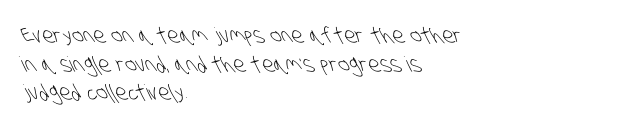
{"bold": "no", "underline": "no", "align": "left", "line_spacing": "normal", "line_spacing_ratio": 1.36, "letter_spacing": "normal", "letter_spacing_em": 0.0, "glyph_px": 21}
